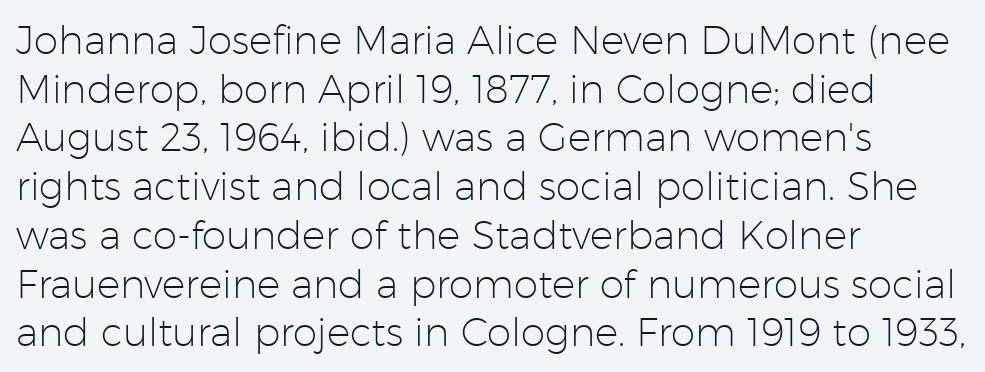
{"serif": "no", "italic": "no", "bold": "no", "weight": "light", "width": "normal", "stroke_contrast": "low", "x_height": "medium", "monospaced": "no", "underline": "no", "align": "left", "line_spacing": "normal", "line_spacing_ratio": 1.25, "letter_spacing": "normal", "letter_spacing_em": 0.0, "glyph_px": 39}
